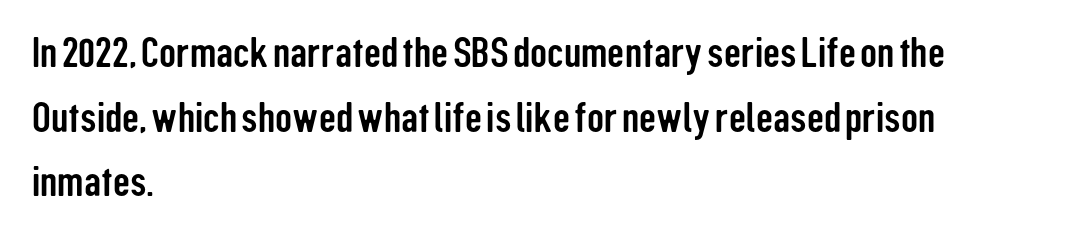
Just letters on the line, the space beneath them empty. There is no visible air inserted between adjacent glyphs. The characters display no serif detailing; their extremities are plain. Leftover space on each line is placed entirely after the last word.
